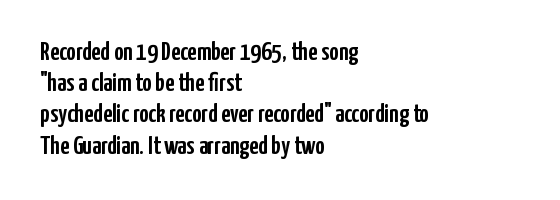
The image shows 26 px text type, upright; set left-aligned, line spacing 1.2x, normal letter spacing, not underlined.
